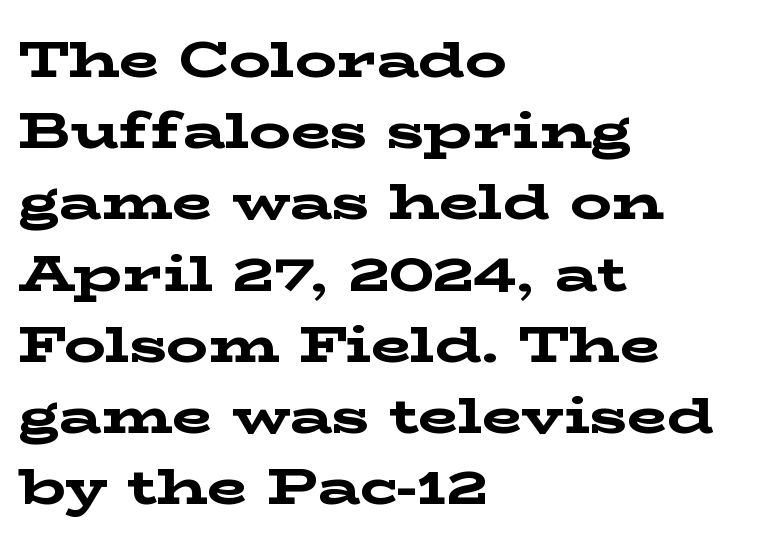
Q: Is the text bold? A: Yes.
Q: Is the text italic (slanted)? A: No, it is upright.
Q: Is the typeface a serif or a sans-serif typeface? A: Serif.
Q: Is the text underlined? A: No.
Q: How is the paragraph aligned? A: Left-aligned.
Q: Is the spacing between letters normal or unusually wide? A: Normal.
Q: Is the spacing between lines tight, normal or loose? A: Normal.
Q: Width (condensed, normal, or wide)? A: Wide.
Q: Stroke contrast? A: Low.
Q: x-height? A: Medium.
Q: Monospaced? A: No.
